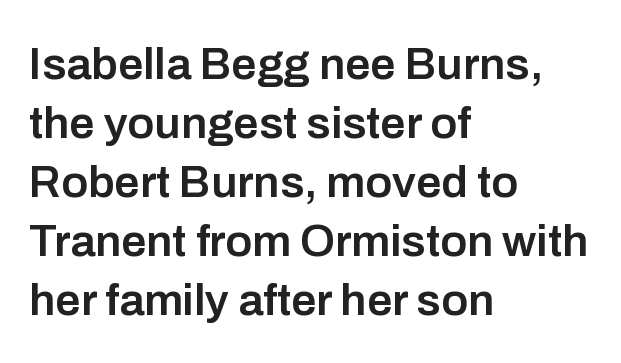
The image shows 45 px semibold sans-serif type, upright; set left-aligned, normal line spacing (1.31x), normal letter spacing, not underlined; low stroke contrast and a medium x-height.
